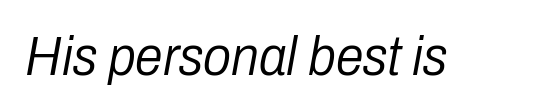
{"italic": "yes", "lean": "right", "slant_degrees": 10, "bold": "no", "weight": "light", "width": "condensed", "stroke_contrast": "low", "x_height": "medium", "monospaced": "no", "underline": "no", "letter_spacing": "normal", "letter_spacing_em": 0.0, "glyph_px": 56}
